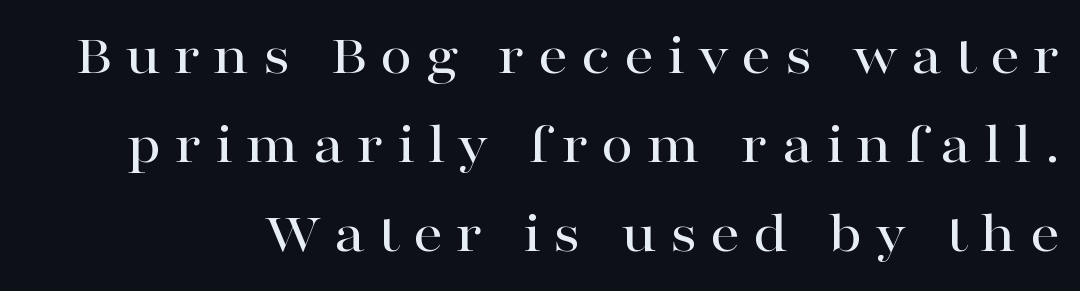
Rule under the text: the space is simply empty. Whoever set this chose a conventional vertical rhythm. The face used here is proportionally spaced, like ordinary book or web type. Look at the bottom of the vertical strokes: they flare into serifs here. This rendering widens character spacing well past its baseline value. You can tell it's not italic because the verticals are truly vertical.
